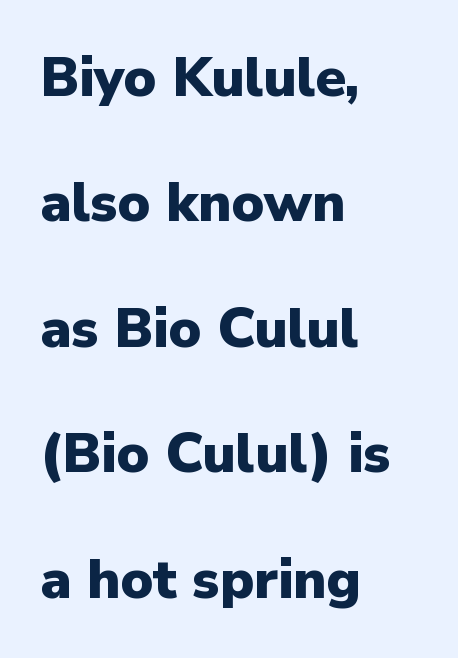
Q: Is the text bold? A: Yes.
Q: Is the text italic (slanted)? A: No, it is upright.
Q: Is the typeface a serif or a sans-serif typeface? A: Sans-serif.
Q: Is the text underlined? A: No.
Q: How is the paragraph aligned? A: Left-aligned.
Q: Is the spacing between letters normal or unusually wide? A: Normal.
Q: Is the spacing between lines tight, normal or loose? A: Loose.
Q: Width (condensed, normal, or wide)? A: Normal.
Q: Stroke contrast? A: Low.
Q: x-height? A: Medium.
Q: Monospaced? A: No.
